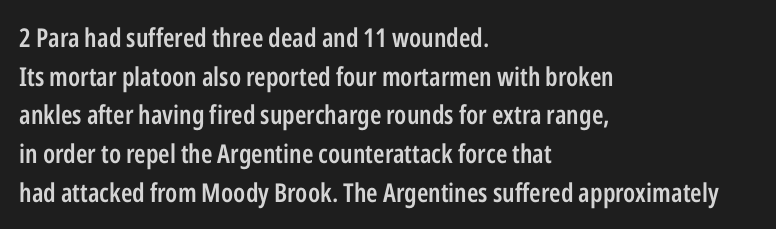
{"italic": "no", "bold": "semi", "underline": "no", "align": "left", "line_spacing": "normal", "line_spacing_ratio": 1.49, "letter_spacing": "normal", "letter_spacing_em": 0.0, "glyph_px": 26}
